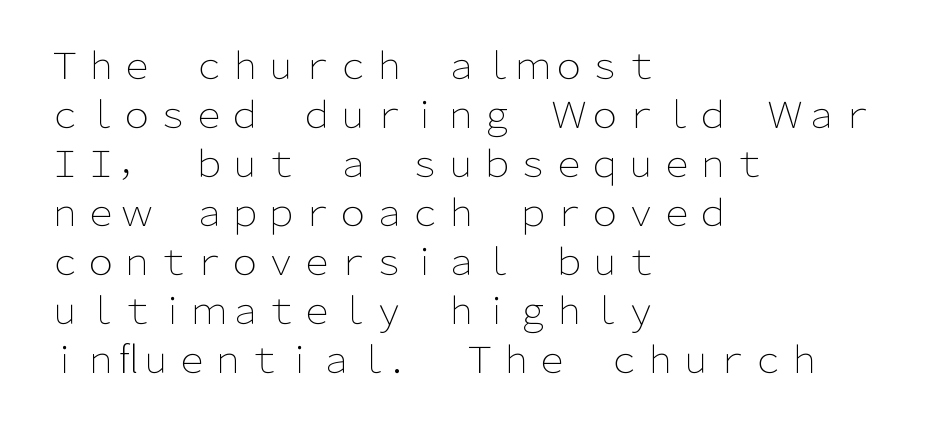
{"serif": "no", "italic": "no", "bold": "no", "weight": "light", "width": "normal", "stroke_contrast": "low", "x_height": "medium", "monospaced": "no", "underline": "no", "align": "left", "line_spacing": "normal", "line_spacing_ratio": 1.36, "letter_spacing": "normal", "letter_spacing_em": 0.0, "glyph_px": 36}
